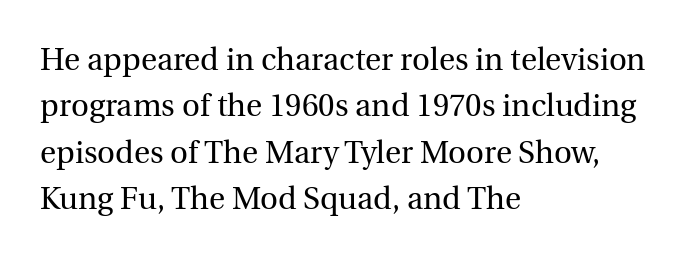
The image shows 31 px regular-weight serif type, upright; set left-aligned, normal line spacing (1.5x), normal letter spacing, not underlined; a medium x-height.
